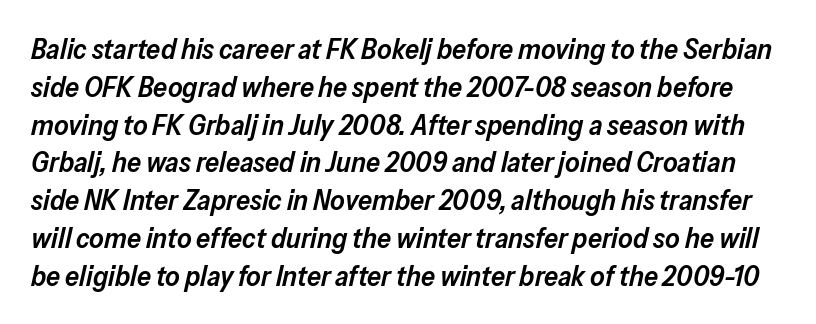
{"italic": "yes", "lean": "right", "slant_degrees": 13, "bold": "semi", "weight": "semibold", "width": "normal", "stroke_contrast": "low", "x_height": "medium", "monospaced": "no", "underline": "no", "line_spacing": "normal", "line_spacing_ratio": 1.35, "letter_spacing": "normal", "letter_spacing_em": 0.0, "glyph_px": 28}
